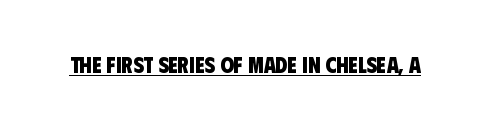
Q: Is the text bold? A: Yes.
Q: Is the text underlined? A: Yes.
Q: Is the spacing between letters normal or unusually wide? A: Normal.
